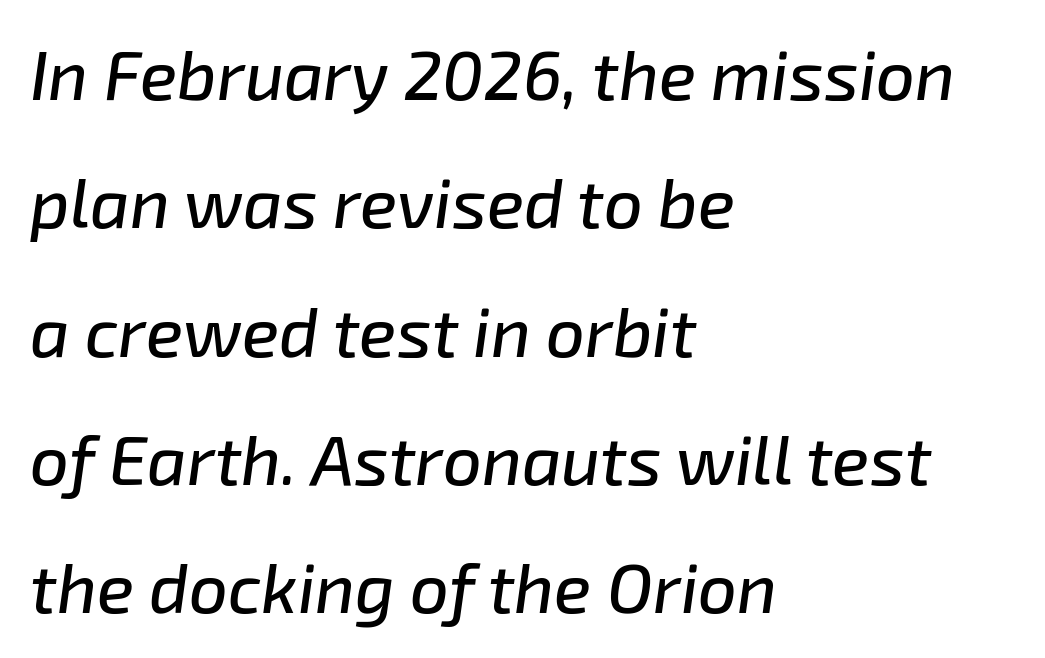
Q: Is the text italic (slanted)? A: Yes, it leans right by about 8 degrees.
Q: Is the text underlined? A: No.
Q: How is the paragraph aligned? A: Left-aligned.
Q: Is the spacing between letters normal or unusually wide? A: Normal.
Q: Width (condensed, normal, or wide)? A: Normal.
Q: Stroke contrast? A: Low.
Q: x-height? A: Medium.
Q: Monospaced? A: No.
